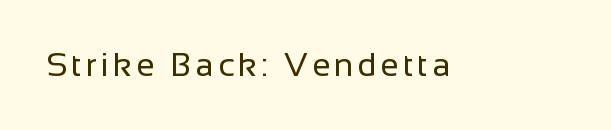
Varying glyph widths throughout — classic text-font behaviour. Nope, not italic — everything's standing straight. The font sits on the lighter half of the weight spectrum, regular included. Stroke terminals: plain, sans-serif.
